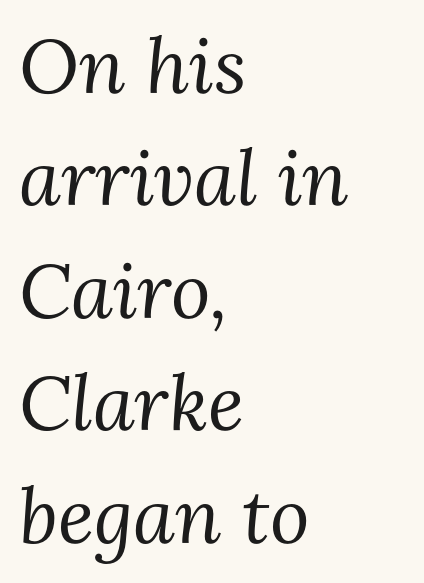
The letters carry serifs — small finishing strokes at the ends of their stems. The setting favours the left margin, as ordinary paragraphs usually do. Nothing heavy about these letters — not bold at all. Nothing unusual about the tracking: characters are spaced as the font intends. Rendered with sloped, italic letterforms. The area under the type is left untouched.
